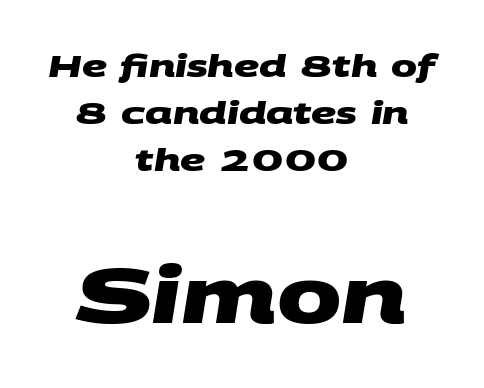
{"serif": "no", "bold": "yes", "weight": "heavy", "width": "wide", "stroke_contrast": "medium", "x_height": "large", "monospaced": "no", "underline": "no", "align": "center", "line_spacing": "normal", "line_spacing_ratio": 1.51, "letter_spacing": "normal", "letter_spacing_em": 0.0, "larger_block": "second", "size_ratio": 2.48, "glyph_px": 77}
